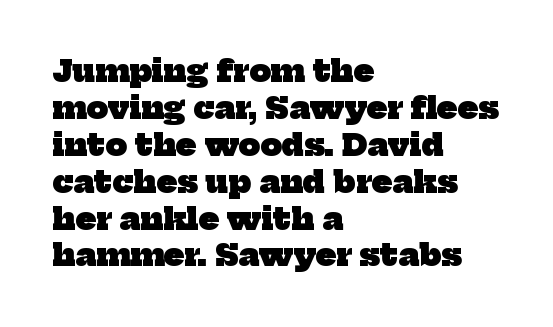
Q: Is the text bold? A: Yes.
Q: Is the typeface a serif or a sans-serif typeface? A: Serif.
Q: Is the text underlined? A: No.
Q: How is the paragraph aligned? A: Left-aligned.
Q: Is the spacing between letters normal or unusually wide? A: Normal.
Q: Width (condensed, normal, or wide)? A: Normal.
Q: Stroke contrast? A: Low.
Q: x-height? A: Medium.
Q: Monospaced? A: No.
